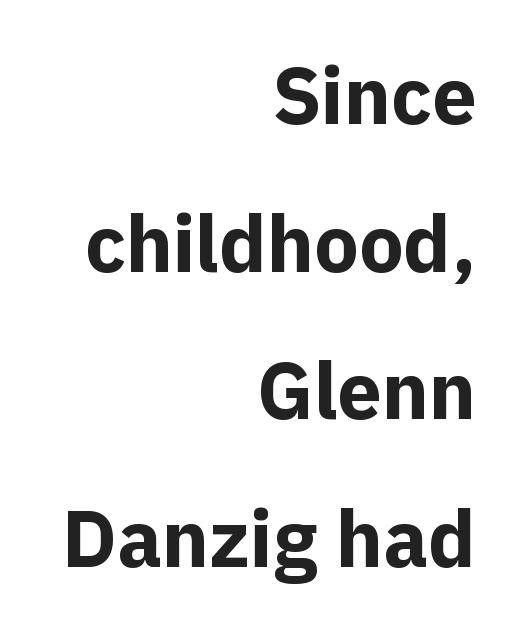
Q: Is the text bold? A: Yes.
Q: Is the text italic (slanted)? A: No, it is upright.
Q: Is the typeface a serif or a sans-serif typeface? A: Sans-serif.
Q: Is the text underlined? A: No.
Q: How is the paragraph aligned? A: Right-aligned.
Q: Is the spacing between letters normal or unusually wide? A: Normal.
Q: Width (condensed, normal, or wide)? A: Normal.
Q: x-height? A: Medium.
Q: Monospaced? A: No.
